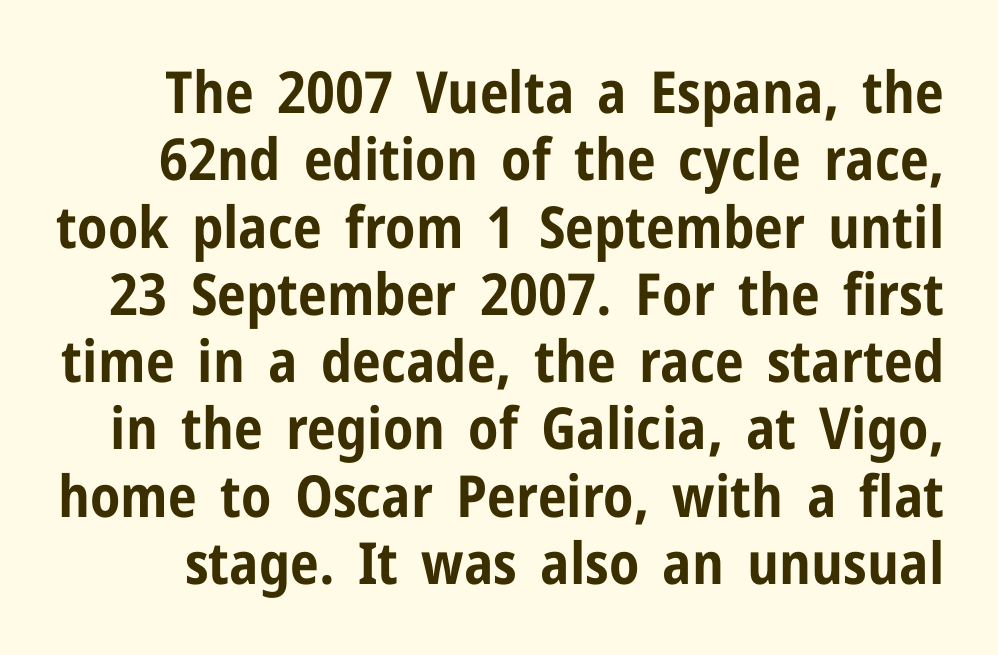
{"serif": "no", "italic": "no", "bold": "yes", "weight": "bold", "width": "condensed", "stroke_contrast": "low", "x_height": "medium", "monospaced": "no", "underline": "no", "line_spacing_ratio": 1.16, "letter_spacing": "normal", "letter_spacing_em": 0.0, "glyph_px": 58}
